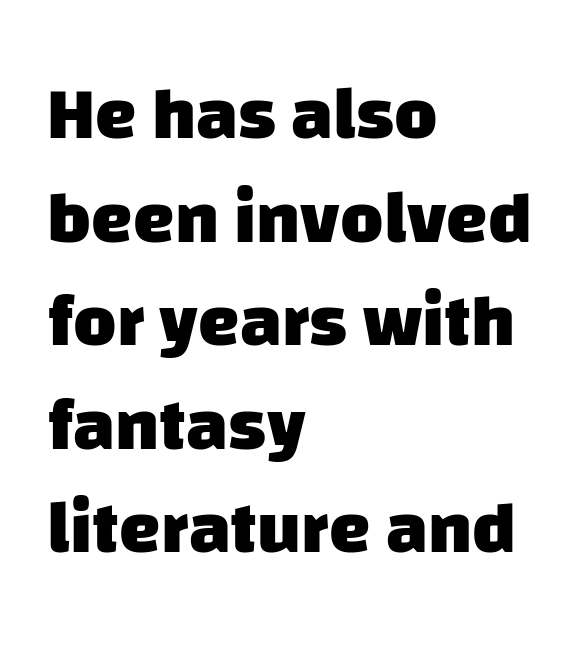
{"serif": "no", "bold": "yes", "weight": "heavy", "width": "normal", "stroke_contrast": "low", "x_height": "large", "monospaced": "no", "underline": "no", "align": "left", "line_spacing": "normal", "line_spacing_ratio": 1.4, "letter_spacing": "normal", "letter_spacing_em": 0.0, "glyph_px": 74}
